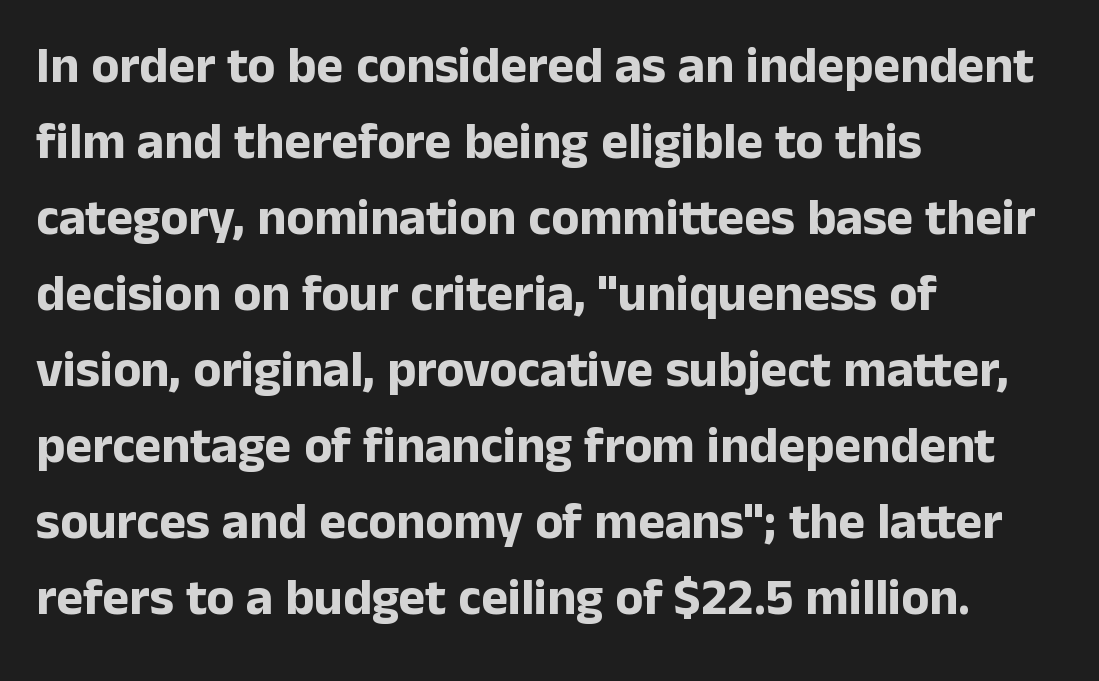
{"serif": "no", "italic": "no", "bold": "yes", "weight": "bold", "width": "normal", "stroke_contrast": "low", "x_height": "medium", "monospaced": "no", "underline": "no", "align": "left", "line_spacing": "normal", "line_spacing_ratio": 1.49, "letter_spacing": "normal", "letter_spacing_em": 0.0, "glyph_px": 51}
